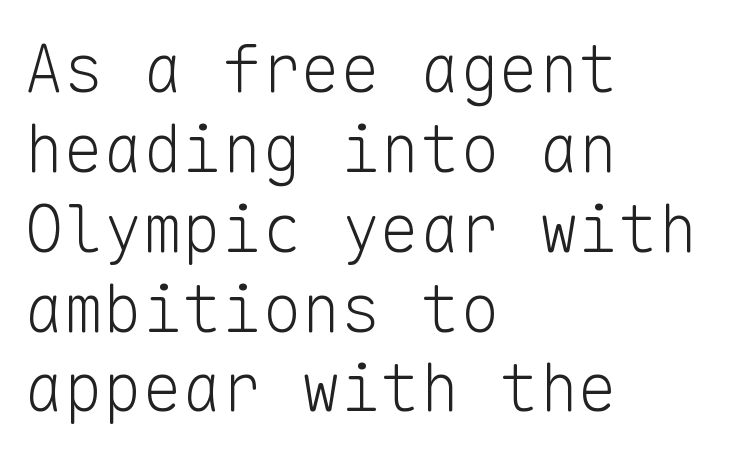
Q: Is the text bold? A: No.
Q: Is the text italic (slanted)? A: No, it is upright.
Q: Is the typeface a serif or a sans-serif typeface? A: Sans-serif.
Q: Is the text underlined? A: No.
Q: How is the paragraph aligned? A: Left-aligned.
Q: Is the spacing between letters normal or unusually wide? A: Normal.
Q: Width (condensed, normal, or wide)? A: Normal.
Q: Stroke contrast? A: Low.
Q: x-height? A: Medium.
Q: Monospaced? A: Yes.
